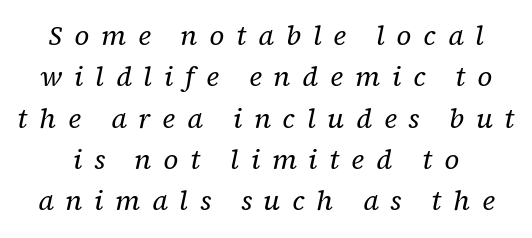
{"italic": "yes", "lean": "right", "slant_degrees": 12, "bold": "no", "underline": "no", "line_spacing": "normal", "line_spacing_ratio": 1.53, "letter_spacing": "wide", "letter_spacing_em": 0.44, "glyph_px": 27}
